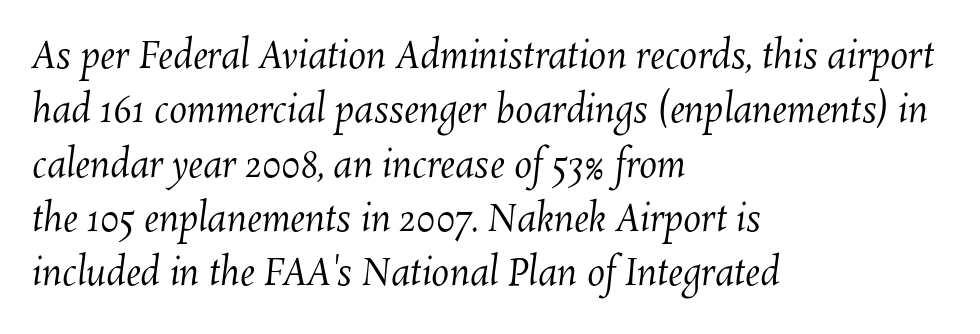
The image shows 36 px regular-weight type; set left-aligned, normal line spacing (1.51x), normal letter spacing, not underlined; medium stroke contrast and a medium x-height.
